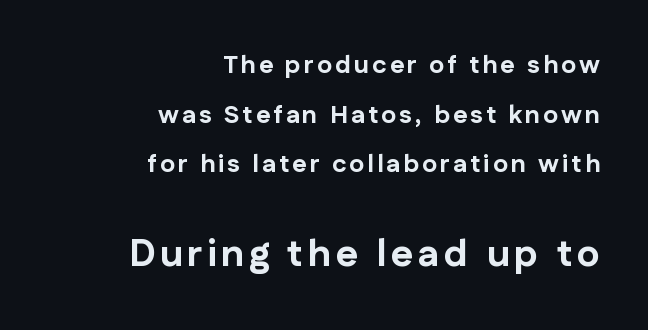
Regarding leading, the lines here are spaced well apart. A full-strength bold gives these letters their thick strokes. The characters display no serif detailing; their extremities are plain. The space directly below the letters is spotless. In CSS terms this would be text-align: right.
